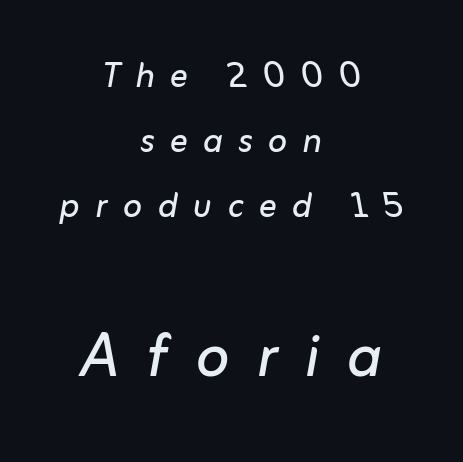
{"italic": "yes", "lean": "right", "slant_degrees": 10, "bold": "no", "weight": "regular", "width": "normal", "stroke_contrast": "low", "x_height": "medium", "monospaced": "no", "underline": "no", "align": "center", "line_spacing": "normal", "line_spacing_ratio": 1.44, "letter_spacing": "wide", "letter_spacing_em": 0.34, "larger_block": "second", "size_ratio": 1.76, "glyph_px": 79}
